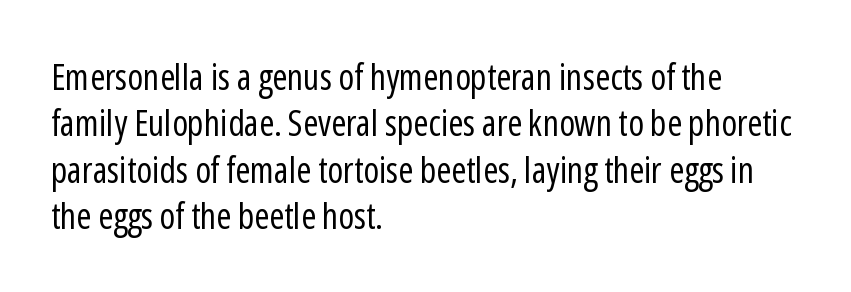
The image shows 36 px regular-weight, condensed sans-serif type, upright; set left-aligned, normal line spacing (1.29x), normal letter spacing, not underlined; low stroke contrast and a medium x-height.
